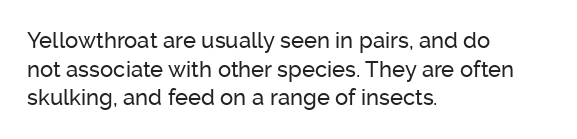
A normal amount of white space separates one row of letters from the next. Unmarked baselines from the first word to the last. These lines were composed using upright roman letters. Compared with typical body copy, the letter spacing here is the same. Line beginnings align vertically; line endings do not.
